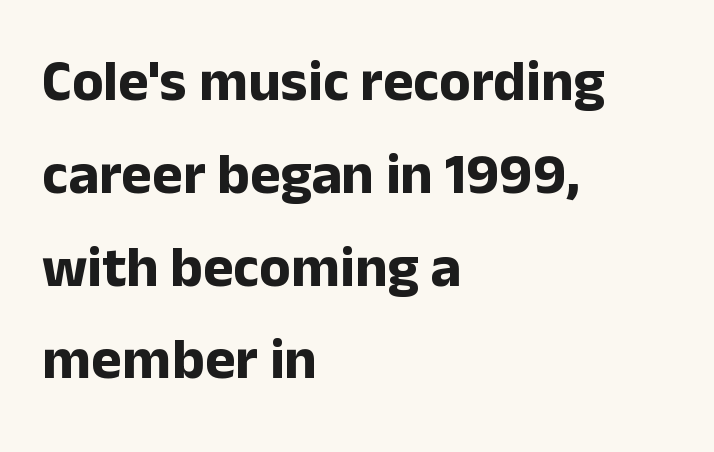
Q: Is the text bold? A: Yes.
Q: Is the text italic (slanted)? A: No, it is upright.
Q: Is the typeface a serif or a sans-serif typeface? A: Sans-serif.
Q: Is the text underlined? A: No.
Q: How is the paragraph aligned? A: Left-aligned.
Q: Is the spacing between letters normal or unusually wide? A: Normal.
Q: Is the spacing between lines tight, normal or loose? A: Normal.
Q: Width (condensed, normal, or wide)? A: Normal.
Q: Stroke contrast? A: Low.
Q: x-height? A: Medium.
Q: Monospaced? A: No.
